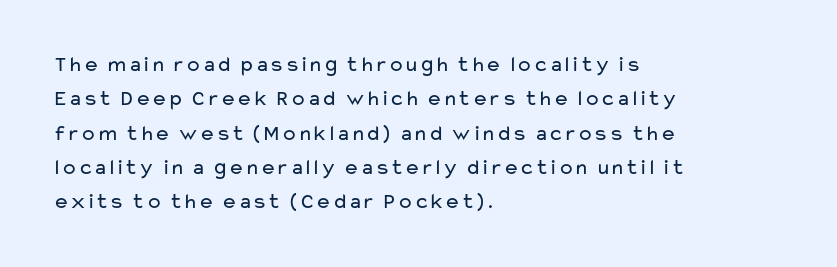
Q: Is the text bold? A: No.
Q: Is the text italic (slanted)? A: No, it is upright.
Q: Is the text underlined? A: No.
Q: How is the paragraph aligned? A: Left-aligned.
Q: Is the spacing between letters normal or unusually wide? A: Normal.
Q: Is the spacing between lines tight, normal or loose? A: Normal.
